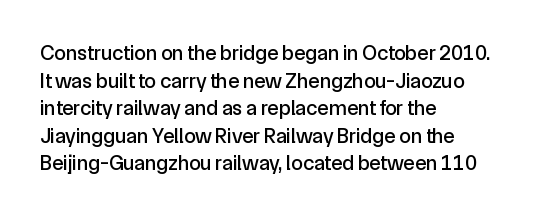
Line starts are locked; line ends wander. Leading matches the norm, producing a regular column. Characters remain perfectly vertical along every line. The area under the type is left untouched. Caption: standard tracking, unaltered.
